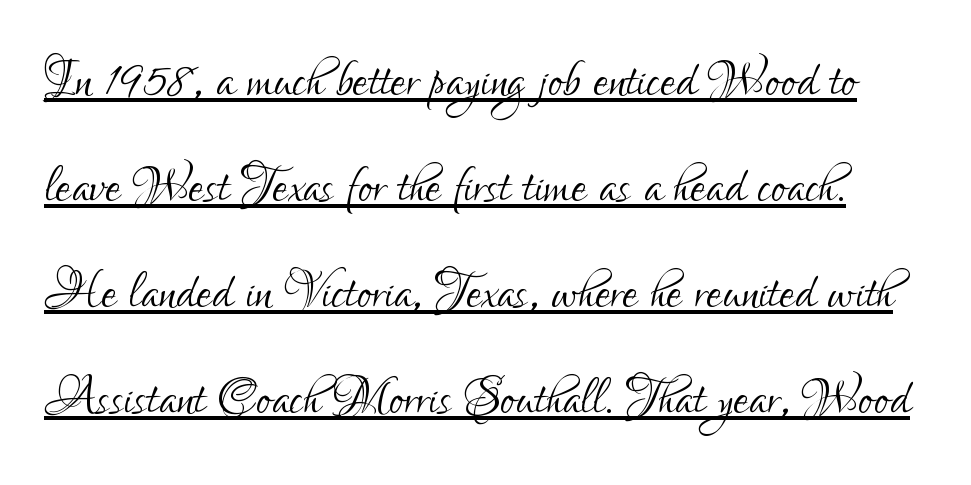
{"serif": "no", "bold": "no", "weight": "light", "width": "condensed", "stroke_contrast": "low", "x_height": "small", "monospaced": "no", "underline": "yes", "line_spacing": "normal", "line_spacing_ratio": 1.56, "letter_spacing": "normal", "letter_spacing_em": 0.0, "glyph_px": 68}
